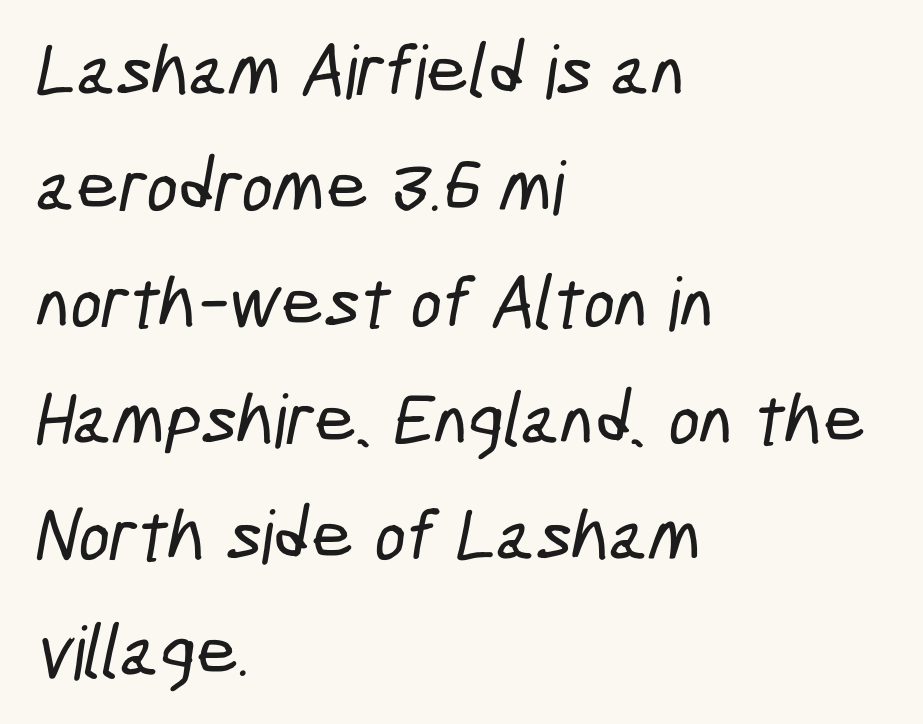
A clean baseline with only descenders dipping below it. The ragged edge is on the right, which tells us the setting is flush left. Note the varied advance widths — an 'i' is clearly narrower than an 'm'. Standard letterfit; no display-style spreading of the glyphs. Each letter's strokes conclude bluntly, with no projecting serifs.
